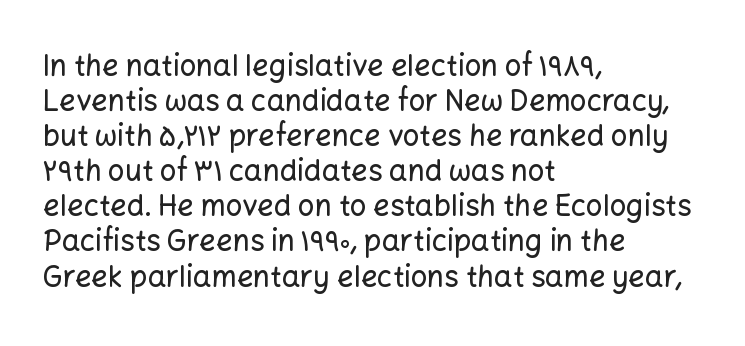
Q: Is the text italic (slanted)? A: No, it is upright.
Q: Is the typeface a serif or a sans-serif typeface? A: Sans-serif.
Q: Is the text underlined? A: No.
Q: How is the paragraph aligned? A: Left-aligned.
Q: Is the spacing between letters normal or unusually wide? A: Normal.
Q: Width (condensed, normal, or wide)? A: Normal.
Q: Stroke contrast? A: Low.
Q: x-height? A: Medium.
Q: Monospaced? A: No.
